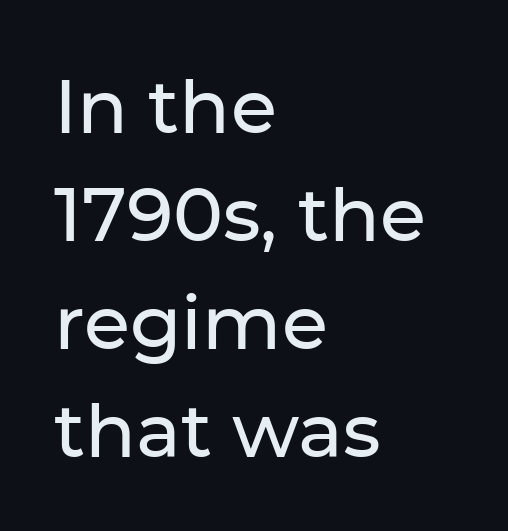
No feet cap the strokes, marking this as sans-serif type. The typography opts for an upright posture over an oblique one. The passage shown has conventional tracking throughout. One glance says typical: line gaps are just what's usual.
